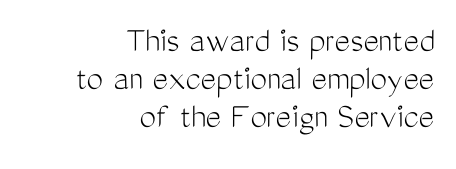
{"serif": "no", "italic": "no", "bold": "no", "weight": "light", "width": "condensed", "stroke_contrast": "medium", "x_height": "medium", "monospaced": "no", "underline": "no", "align": "right", "line_spacing": "tight", "line_spacing_ratio": 1.03, "letter_spacing": "normal", "letter_spacing_em": 0.0, "glyph_px": 37}
